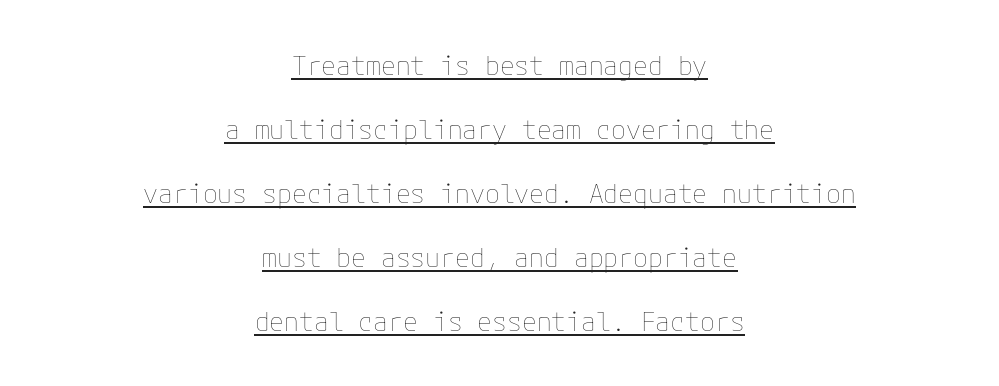
Compared with a typical body face, this is equally light or lighter still. Is there an underline? Yes — a line sits under the letters. A typesetter would mark this as roman, not italic. This sample is center-justified, so both line endings float freely.
